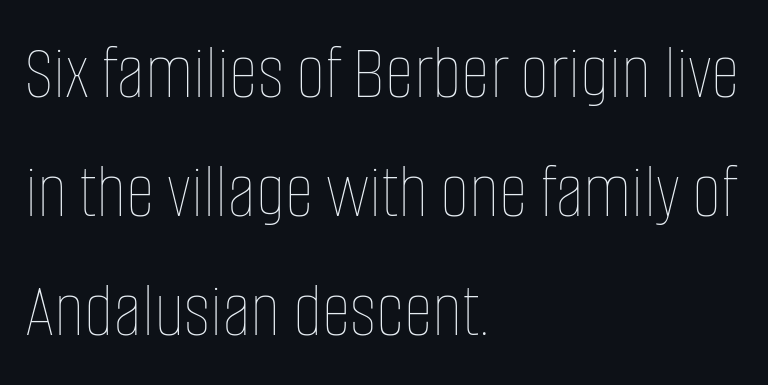
{"italic": "no", "bold": "no", "weight": "thin", "width": "condensed", "stroke_contrast": "low", "x_height": "large", "monospaced": "no", "underline": "no", "align": "left", "line_spacing": "normal", "line_spacing_ratio": 1.49, "letter_spacing": "normal", "letter_spacing_em": 0.0, "glyph_px": 80}
